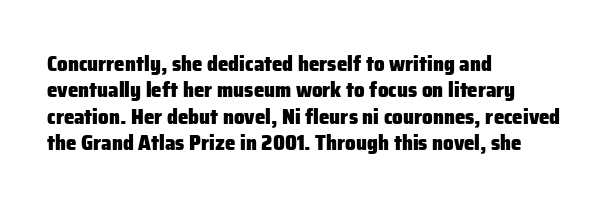
The image shows 21 px bold type, upright; set left-aligned, normal line spacing (1.26x), normal letter spacing, not underlined.
